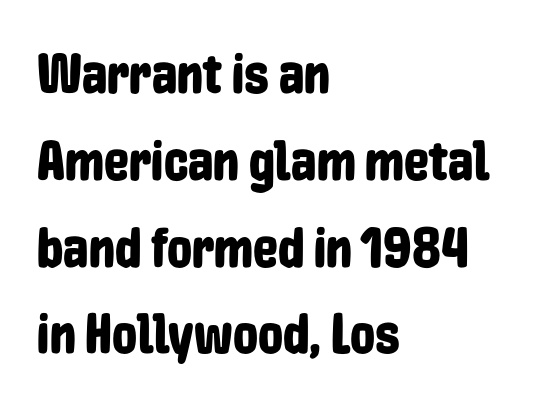
{"serif": "no", "italic": "no", "width": "condensed", "stroke_contrast": "low", "x_height": "medium", "monospaced": "no", "underline": "no", "align": "left", "line_spacing": "normal", "line_spacing_ratio": 1.55, "letter_spacing": "normal", "letter_spacing_em": 0.0, "glyph_px": 56}
